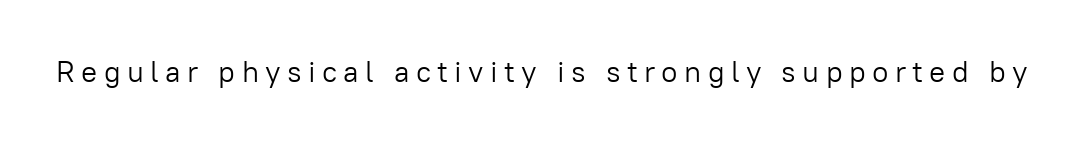
{"serif": "no", "italic": "no", "bold": "no", "weight": "light", "width": "normal", "stroke_contrast": "low", "x_height": "medium", "monospaced": "no", "underline": "no", "letter_spacing": "wide", "letter_spacing_em": 0.21, "glyph_px": 30}
